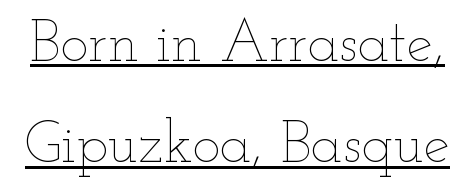
{"italic": "no", "bold": "no", "weight": "thin", "width": "wide", "stroke_contrast": "low", "x_height": "small", "monospaced": "no", "underline": "yes", "line_spacing_ratio": 1.72, "letter_spacing": "normal", "letter_spacing_em": 0.0, "glyph_px": 59}
